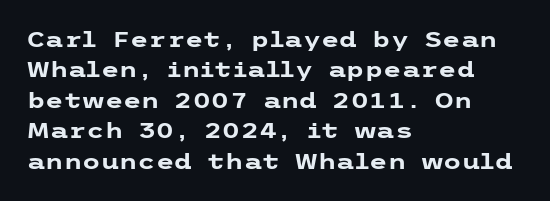
Notice how the stems are strictly vertical — no italics here. These words are printed bold, with thick strokes throughout. Leading: standard. You could call the tracking neutral — neither tight nor loose. The rendering anchors every line to the left-hand side. The words here are not underlined.
